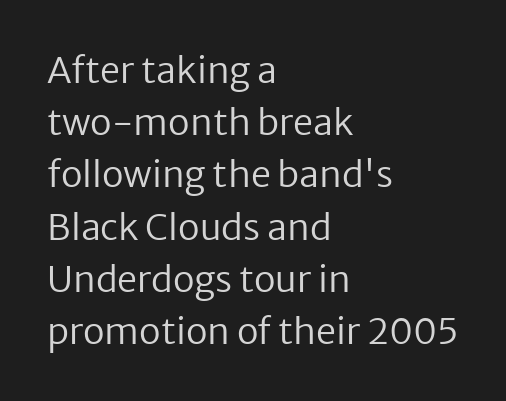
The image shows 36 px regular-weight sans-serif type, upright; set left-aligned, normal line spacing (1.45x), normal letter spacing, not underlined; low stroke contrast and a medium x-height.
